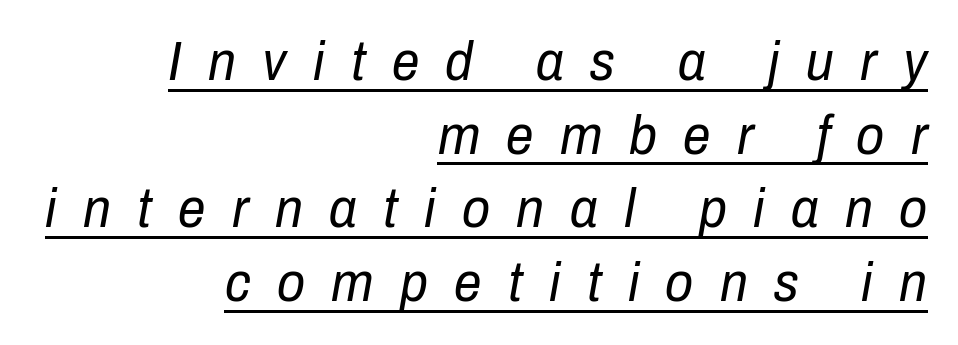
Q: Is the text bold? A: No.
Q: Is the text italic (slanted)? A: Yes, it leans right by about 10 degrees.
Q: Is the text underlined? A: Yes.
Q: How is the paragraph aligned? A: Right-aligned.
Q: Is the spacing between letters normal or unusually wide? A: Unusually wide.
Q: Is the spacing between lines tight, normal or loose? A: Normal.
Q: Width (condensed, normal, or wide)? A: Condensed.
Q: Stroke contrast? A: Low.
Q: x-height? A: Medium.
Q: Monospaced? A: No.
